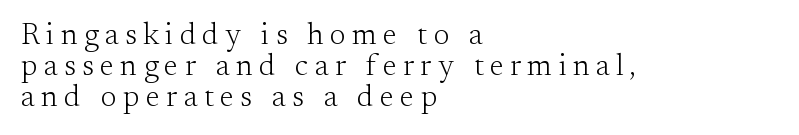
Layout note: lines flush left. This is roman type, the default non-slanted kind. The font sits on the lighter half of the weight spectrum, regular included. Classification — serif. The letters advance in unequal steps, a hallmark of proportional type.
